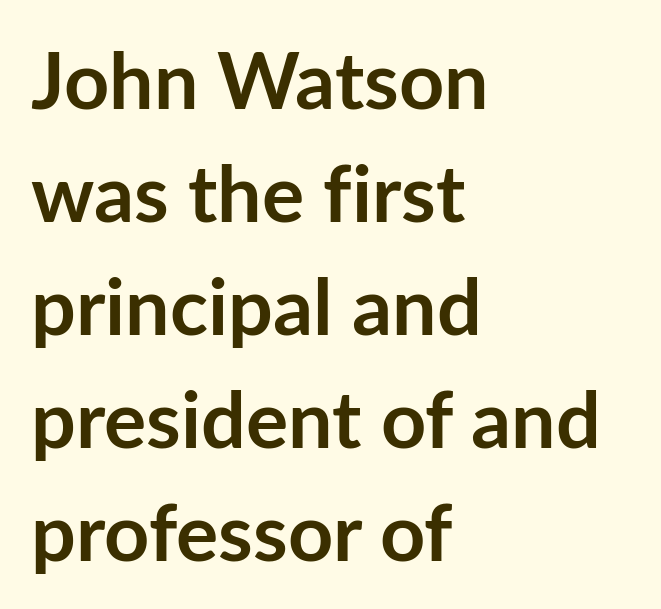
Chunky letters — that's bold for sure. The specimen reads as upright at a glance. How would I describe the line gaps? Plain and ordinary. Every row of glyphs begins at an identical x-position on the left. Letter spacing: default. The area under the type is left untouched.
